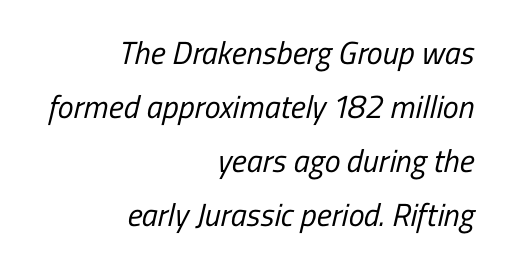
Q: Is the text bold? A: No.
Q: Is the typeface a serif or a sans-serif typeface? A: Sans-serif.
Q: Is the text underlined? A: No.
Q: How is the paragraph aligned? A: Right-aligned.
Q: Is the spacing between letters normal or unusually wide? A: Normal.
Q: Is the spacing between lines tight, normal or loose? A: Normal.
Q: Width (condensed, normal, or wide)? A: Condensed.
Q: Stroke contrast? A: Low.
Q: x-height? A: Medium.
Q: Monospaced? A: No.
